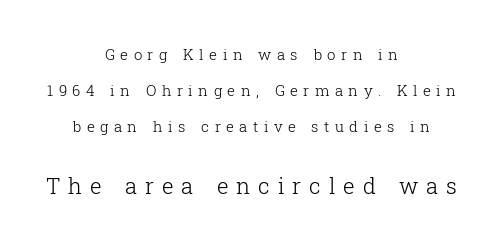
Casual observation: everything's sitting right in the middle. A great deal of white space separates one row of letters from the next. The typesetting does not lean heavy: it is not bold. Larger block? The one below; the one above is distinctly smaller. Only glyphs here, with clear space below each row. Display-style spreading of the glyphs; the letterfit is very open.
